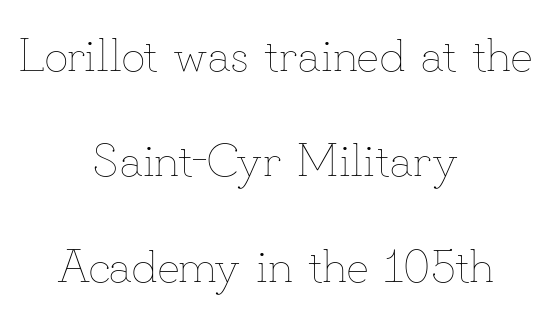
Underline: absent. No italicization has been applied; the sample stays upright. Students, note that the glyphs here touch the page at normal intervals. Neither beginnings nor endings align; midpoints do. Spacing verdict: proportional, widths tailored to each character. The weight tops out at a normal text grade.
